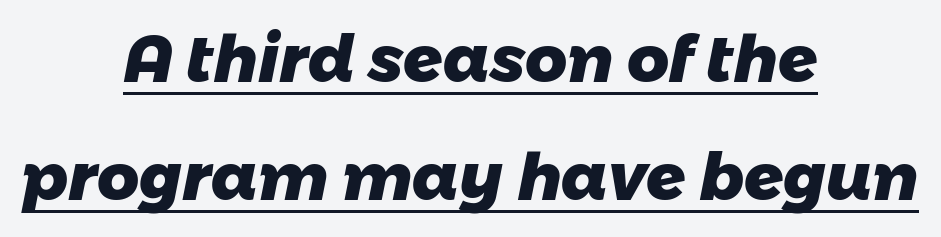
Q: Is the text bold? A: Yes.
Q: Is the typeface a serif or a sans-serif typeface? A: Sans-serif.
Q: Is the text underlined? A: Yes.
Q: How is the paragraph aligned? A: Centered.
Q: Is the spacing between letters normal or unusually wide? A: Normal.
Q: Width (condensed, normal, or wide)? A: Normal.
Q: Stroke contrast? A: Low.
Q: x-height? A: Medium.
Q: Monospaced? A: No.
